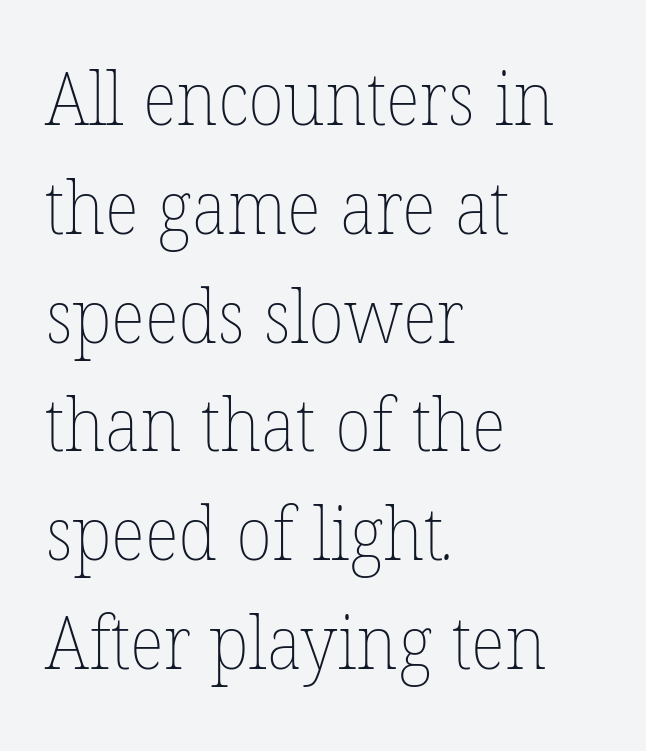
The image shows 74 px thin type; set left-aligned, normal line spacing (1.47x), normal letter spacing, not underlined; low stroke contrast and a medium x-height.
